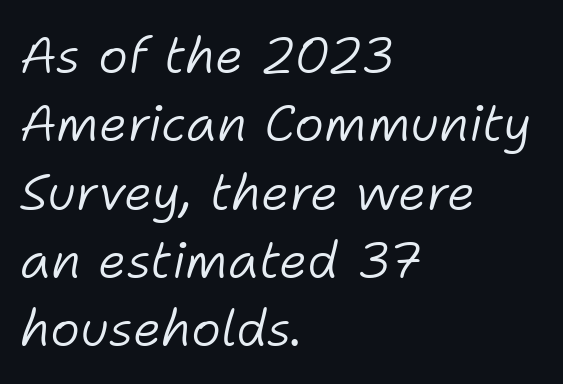
{"italic": "yes", "lean": "right", "slant_degrees": 11, "bold": "no", "weight": "light", "width": "normal", "stroke_contrast": "low", "x_height": "medium", "monospaced": "no", "underline": "no", "align": "left", "line_spacing": "normal", "line_spacing_ratio": 1.34, "letter_spacing": "normal", "letter_spacing_em": 0.0, "glyph_px": 51}
